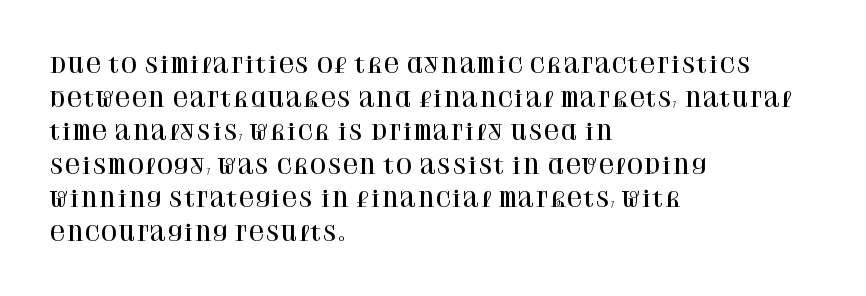
Q: Is the text italic (slanted)? A: No, it is upright.
Q: Is the text underlined? A: No.
Q: How is the paragraph aligned? A: Left-aligned.
Q: Is the spacing between letters normal or unusually wide? A: Normal.
Q: Is the spacing between lines tight, normal or loose? A: Normal.
